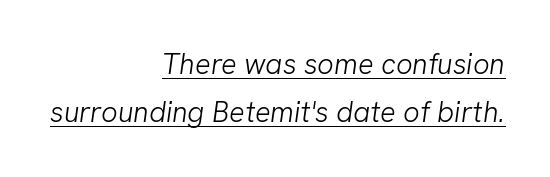
The lettering is marked with a stroke running underneath it. The letters advance in unequal steps, a hallmark of proportional type. Regarding serifs, this sample does without them. Spacing between characters is what you'd get straight out of the box. The ragged edge is on the left, which tells us the setting is flush right. Horizontal bands of white between lines are of average thickness.
